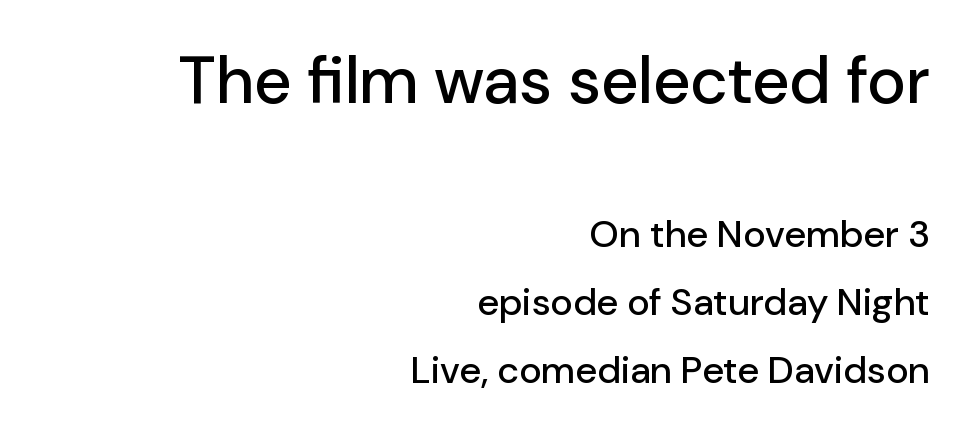
{"serif": "no", "italic": "no", "width": "normal", "stroke_contrast": "low", "x_height": "medium", "monospaced": "no", "underline": "no", "align": "right", "line_spacing_ratio": 1.8, "letter_spacing": "normal", "letter_spacing_em": 0.0, "larger_block": "first", "size_ratio": 1.74, "glyph_px": 66}
